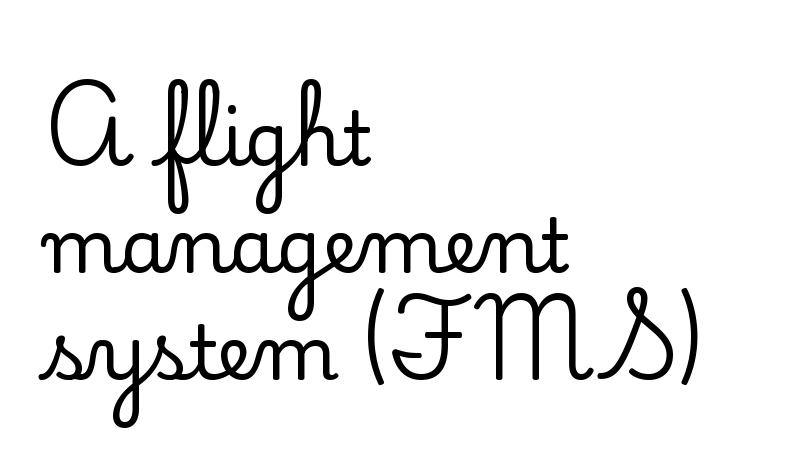
Q: Is the text italic (slanted)? A: No, it is upright.
Q: Is the typeface a serif or a sans-serif typeface? A: Serif.
Q: Is the text underlined? A: No.
Q: How is the paragraph aligned? A: Left-aligned.
Q: Is the spacing between letters normal or unusually wide? A: Normal.
Q: Is the spacing between lines tight, normal or loose? A: Normal.
Q: Width (condensed, normal, or wide)? A: Normal.
Q: Stroke contrast? A: Low.
Q: x-height? A: Small.
Q: Monospaced? A: No.
